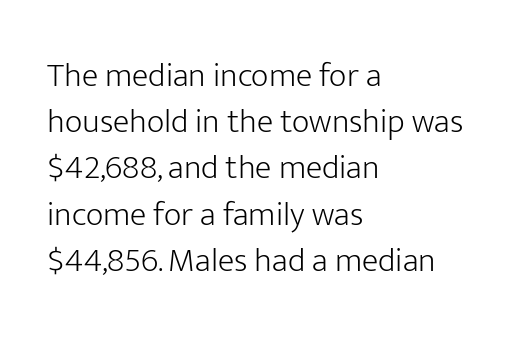
The image shows 34 px light sans-serif type, upright; set left-aligned, normal line spacing (1.36x), normal letter spacing, not underlined; low stroke contrast and a medium x-height.
